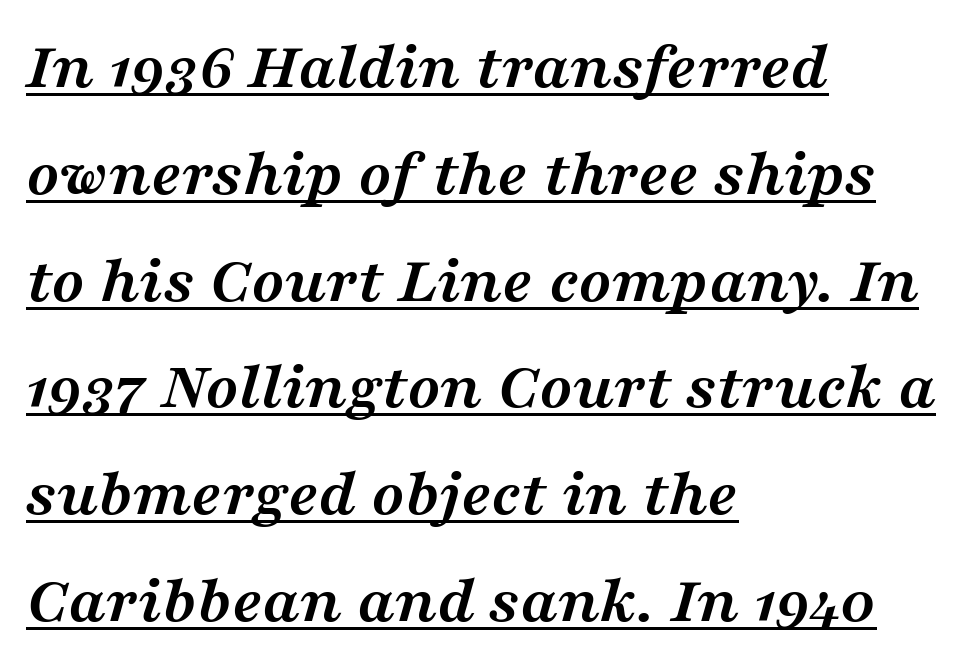
Q: Is the text bold? A: Yes.
Q: Is the text italic (slanted)? A: Yes, it leans right by about 16 degrees.
Q: Is the typeface a serif or a sans-serif typeface? A: Serif.
Q: Is the text underlined? A: Yes.
Q: How is the paragraph aligned? A: Left-aligned.
Q: Is the spacing between letters normal or unusually wide? A: Normal.
Q: Is the spacing between lines tight, normal or loose? A: Normal.
Q: Width (condensed, normal, or wide)? A: Wide.
Q: Stroke contrast? A: Medium.
Q: x-height? A: Medium.
Q: Monospaced? A: No.
